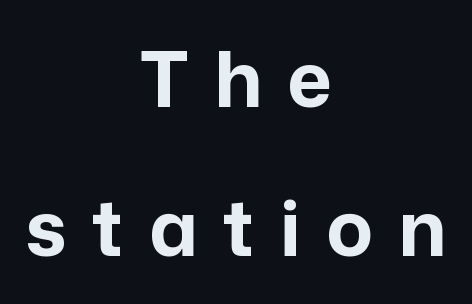
The foot of each line stays bare and open. Spacing verdict: proportional, widths tailored to each character. Leftover space on each line is divided equally before and after the words. If you measured baseline to baseline, you'd find a long distance. Note: no serifs on the glyphs. In terms of letterspacing, this is a distinctly airy, spread setting.
